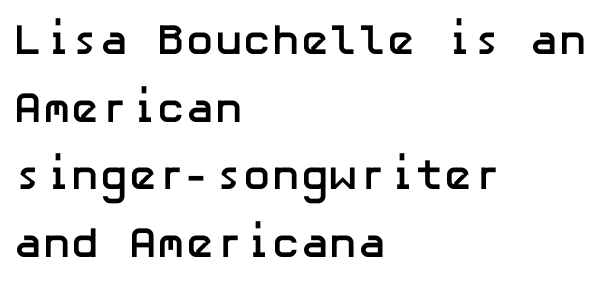
A full-strength bold gives these letters their thick strokes. Plain, unruled lines of type. The passage shown stacks its lines at a standard gap. Classification — sans serif. You could call the tracking neutral — neither tight nor loose. In CSS terms this would be text-align: left.
